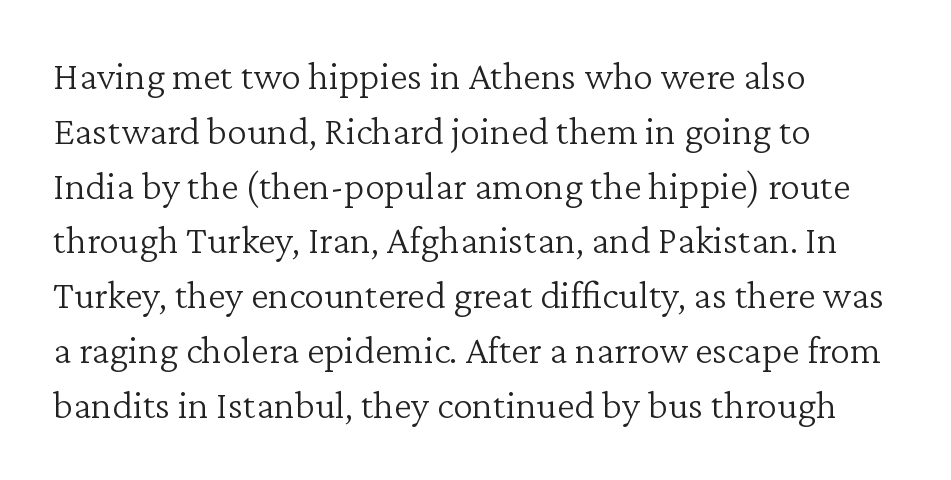
{"serif": "yes", "italic": "no", "bold": "no", "weight": "light", "width": "normal", "stroke_contrast": "low", "x_height": "medium", "monospaced": "no", "underline": "no", "align": "left", "line_spacing": "normal", "line_spacing_ratio": 1.37, "letter_spacing": "normal", "letter_spacing_em": 0.0, "glyph_px": 40}
